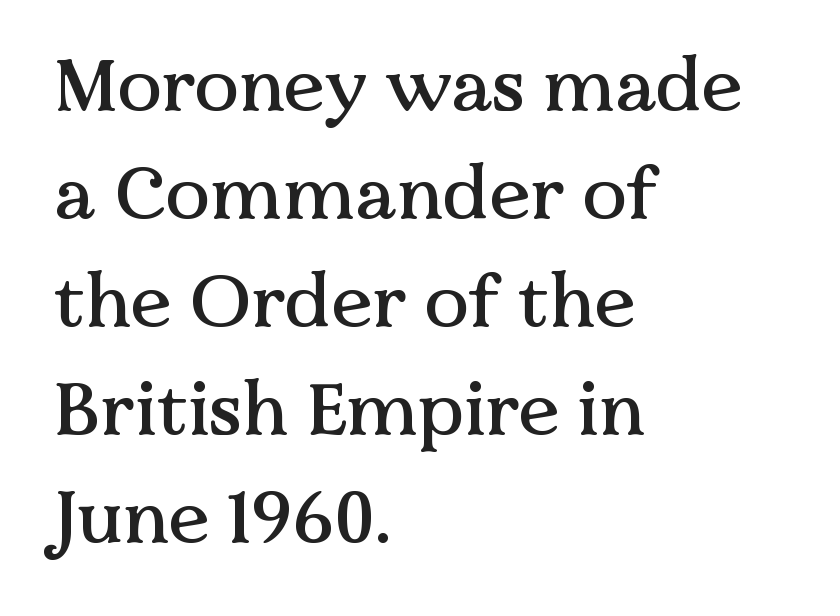
The image shows 74 px serif type, upright; set left-aligned, normal line spacing (1.46x), normal letter spacing, not underlined; medium stroke contrast and a medium x-height.
